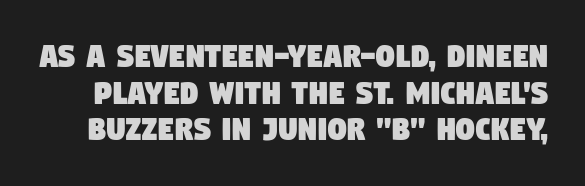
The image shows 37 px condensed sans-serif type; set tight line spacing (0.99x), normal letter spacing, not underlined; low stroke contrast and a large x-height.
